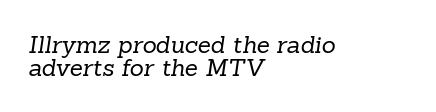
{"bold": "no", "underline": "no", "align": "left", "line_spacing": "tight", "line_spacing_ratio": 0.97, "letter_spacing": "normal", "letter_spacing_em": 0.0, "glyph_px": 24}
